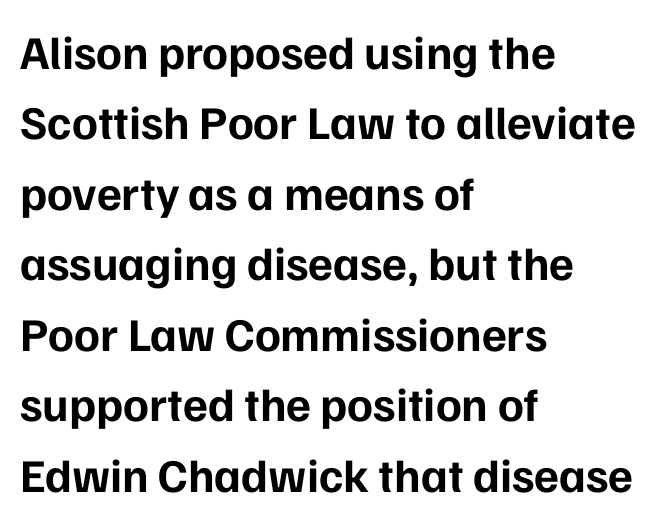
Q: Is the text bold? A: Yes.
Q: Is the text italic (slanted)? A: No, it is upright.
Q: Is the typeface a serif or a sans-serif typeface? A: Sans-serif.
Q: Is the text underlined? A: No.
Q: How is the paragraph aligned? A: Left-aligned.
Q: Is the spacing between letters normal or unusually wide? A: Normal.
Q: Is the spacing between lines tight, normal or loose? A: Normal.
Q: Width (condensed, normal, or wide)? A: Normal.
Q: Stroke contrast? A: Low.
Q: x-height? A: Medium.
Q: Monospaced? A: No.
